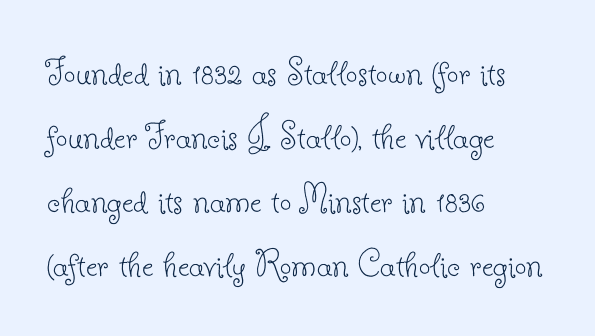
{"serif": "yes", "italic": "no", "bold": "no", "weight": "thin", "width": "normal", "stroke_contrast": "low", "x_height": "small", "monospaced": "no", "underline": "no", "align": "left", "line_spacing": "normal", "line_spacing_ratio": 1.56, "letter_spacing": "normal", "letter_spacing_em": 0.0, "glyph_px": 41}
